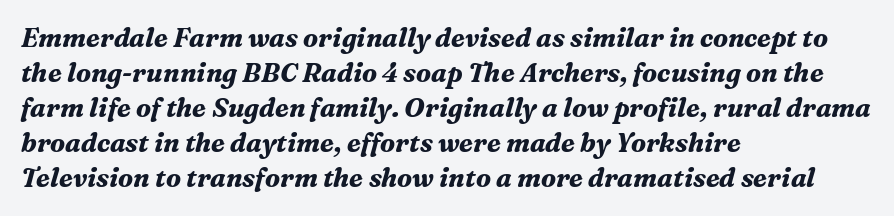
The image shows 26 px bold type, italic (leaning right); set left-aligned, normal line spacing (1.35x), normal letter spacing, not underlined.
